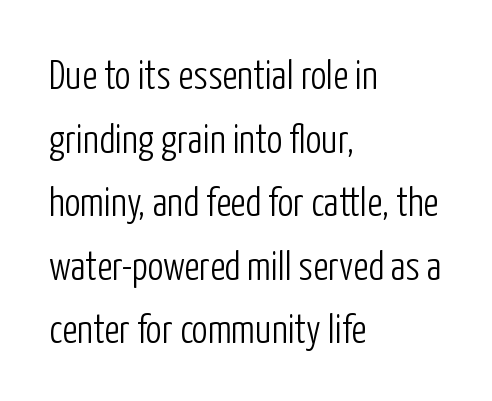
{"serif": "no", "italic": "no", "bold": "no", "weight": "light", "width": "condensed", "stroke_contrast": "low", "x_height": "medium", "monospaced": "no", "underline": "no", "align": "left", "line_spacing": "normal", "line_spacing_ratio": 1.59, "letter_spacing": "normal", "letter_spacing_em": 0.0, "glyph_px": 40}
